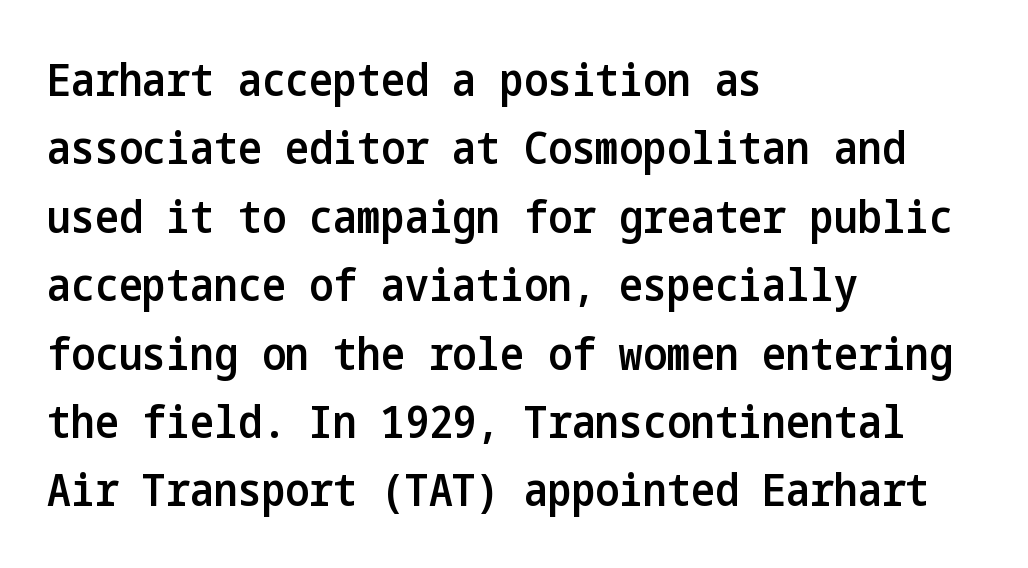
{"serif": "no", "italic": "no", "bold": "semi", "weight": "semibold", "width": "condensed", "stroke_contrast": "low", "x_height": "medium", "underline": "no", "align": "left", "line_spacing": "normal", "line_spacing_ratio": 1.52, "letter_spacing": "normal", "letter_spacing_em": 0.0, "glyph_px": 45}
